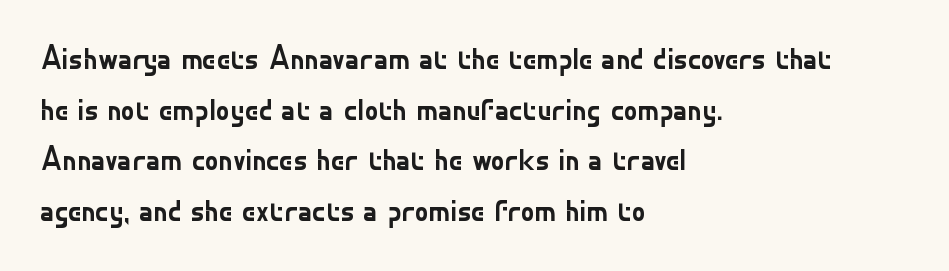
Q: Is the text bold? A: No.
Q: Is the text italic (slanted)? A: No, it is upright.
Q: Is the typeface a serif or a sans-serif typeface? A: Sans-serif.
Q: Is the text underlined? A: No.
Q: How is the paragraph aligned? A: Left-aligned.
Q: Is the spacing between letters normal or unusually wide? A: Normal.
Q: Is the spacing between lines tight, normal or loose? A: Normal.
Q: Width (condensed, normal, or wide)? A: Normal.
Q: Stroke contrast? A: Low.
Q: x-height? A: Small.
Q: Monospaced? A: No.
